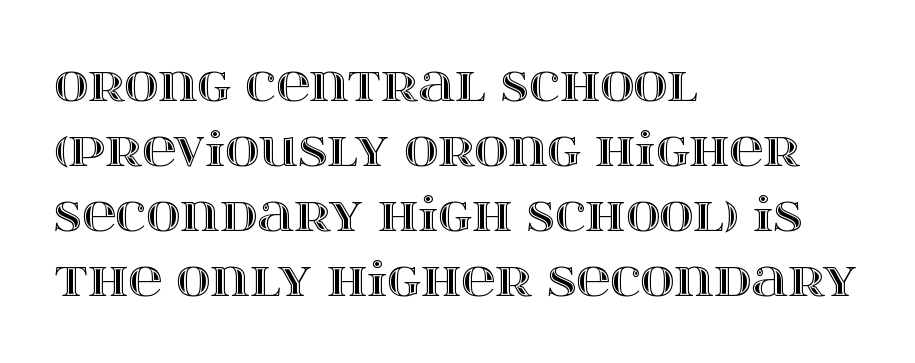
{"italic": "no", "width": "wide", "x_height": "large", "monospaced": "no", "underline": "no", "align": "left", "line_spacing": "normal", "line_spacing_ratio": 1.38, "letter_spacing": "normal", "letter_spacing_em": 0.0, "glyph_px": 47}
